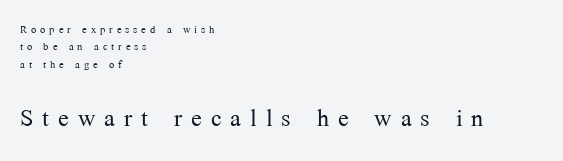
{"serif": "yes", "italic": "no", "bold": "no", "weight": "light", "width": "normal", "stroke_contrast": "medium", "x_height": "medium", "monospaced": "no", "underline": "no", "align": "left", "line_spacing_ratio": 1.24, "letter_spacing": "wide", "letter_spacing_em": 0.28, "larger_block": "second", "size_ratio": 2.29, "glyph_px": 32}
